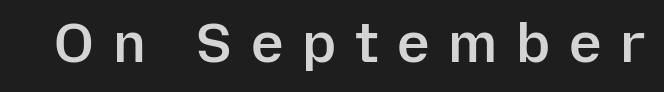
A bare baseline throughout the passage. Letterform terminals end flat and unadorned throughout the passage. The passage shown is semibold, sitting just below true bold. How are the letters spaced? Widely, with obvious added tracking. The typography opts for an upright posture over an oblique one. You could not count columns in this text — the font is proportionally spaced.
